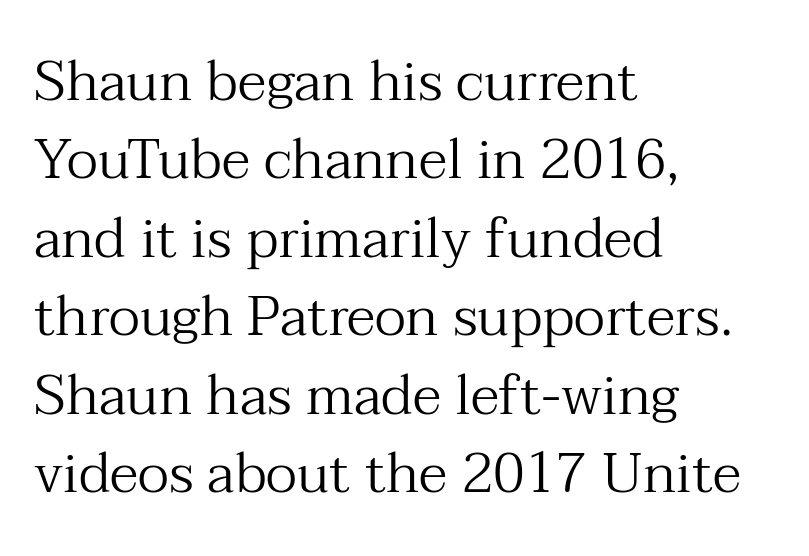
Q: Is the text bold? A: No.
Q: Is the text italic (slanted)? A: No, it is upright.
Q: Is the typeface a serif or a sans-serif typeface? A: Serif.
Q: Is the text underlined? A: No.
Q: How is the paragraph aligned? A: Left-aligned.
Q: Is the spacing between letters normal or unusually wide? A: Normal.
Q: Is the spacing between lines tight, normal or loose? A: Normal.
Q: Width (condensed, normal, or wide)? A: Normal.
Q: Stroke contrast? A: Medium.
Q: x-height? A: Medium.
Q: Monospaced? A: No.
